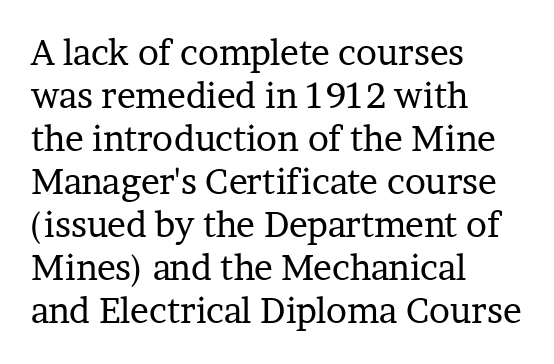
{"serif": "yes", "italic": "no", "bold": "no", "weight": "regular", "width": "normal", "stroke_contrast": "low", "x_height": "medium", "monospaced": "no", "underline": "no", "align": "left", "line_spacing_ratio": 1.23, "letter_spacing": "normal", "letter_spacing_em": 0.0, "glyph_px": 35}
